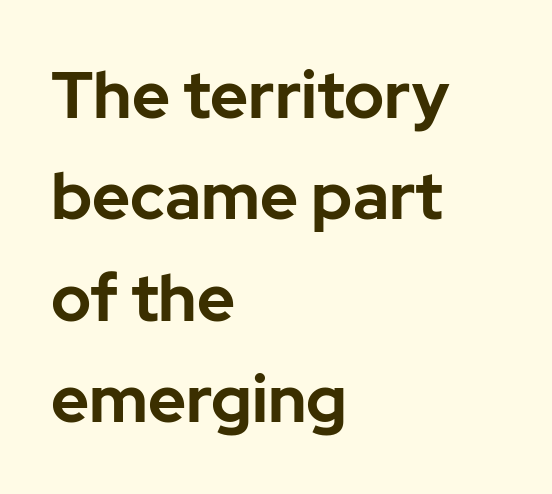
{"serif": "no", "italic": "no", "bold": "yes", "weight": "bold", "width": "normal", "stroke_contrast": "low", "x_height": "medium", "monospaced": "no", "underline": "no", "align": "left", "line_spacing": "normal", "line_spacing_ratio": 1.56, "letter_spacing": "normal", "letter_spacing_em": 0.0, "glyph_px": 65}
